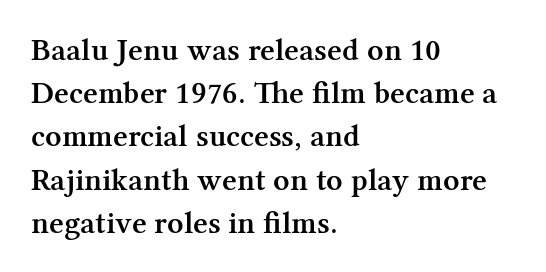
A typesetter would call this leading conventional body-copy spacing. Spacing verdict: proportional, widths tailored to each character. Descenders are the only things crossing below the line. Leftover space on each line is placed entirely after the last word. The type sits square on the baseline with zero lean. These lines are composed in type with serifs.
